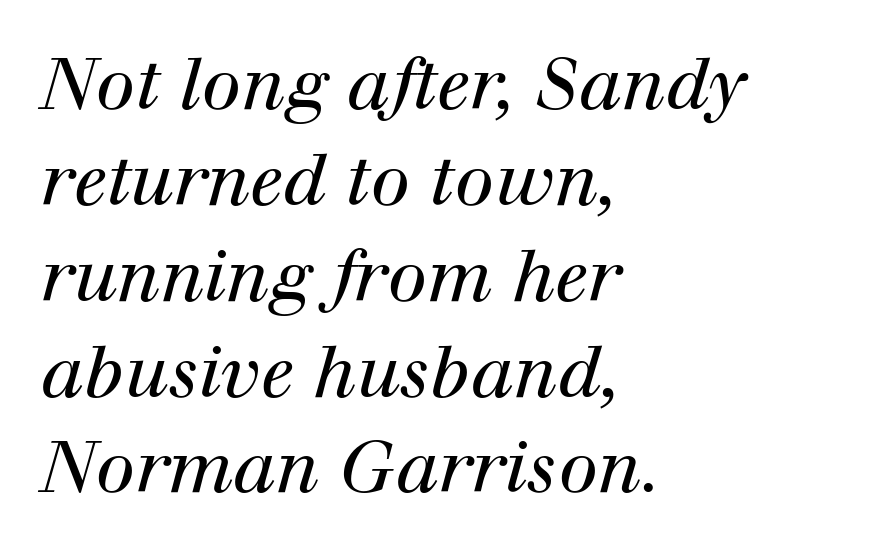
{"serif": "yes", "italic": "yes", "lean": "right", "slant_degrees": 12, "bold": "no", "weight": "regular", "width": "normal", "stroke_contrast": "high", "x_height": "medium", "monospaced": "no", "underline": "no", "align": "left", "line_spacing": "normal", "line_spacing_ratio": 1.35, "letter_spacing": "normal", "letter_spacing_em": 0.0, "glyph_px": 71}
